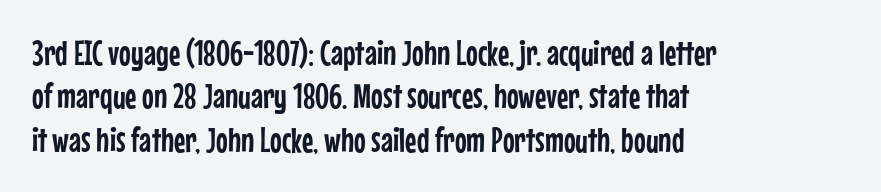
This rendering uses left alignment, leaving the right contour irregular. Each letter keeps its own natural width here, so spacing adapts to shape. Check under the words: just untouched page. A typesetter would call this zero additional tracking. Stroke terminals: plain, sans-serif.
